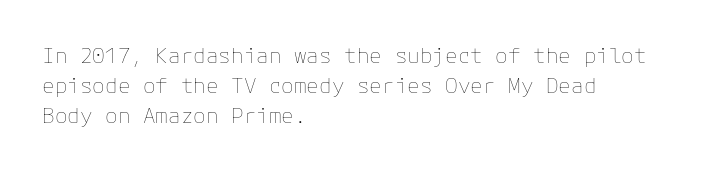
Quick note: interline space is typical. Nothing unusual about the tracking: characters are spaced as the font intends. Unmarked baselines from the first word to the last. No italicization has been applied; the sample stays upright.
